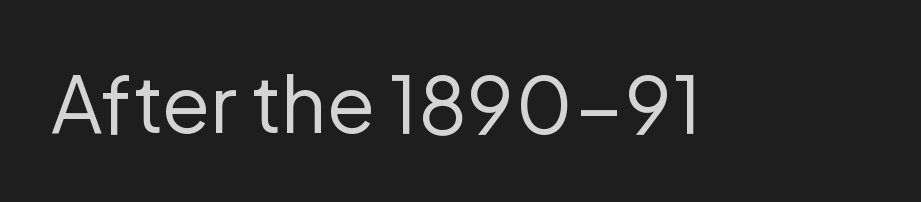
Posture: straight, roman, zero tilt. Ink coverage per letter is moderate at most. Here the designer chose a conventional face with non-uniform glyph widths. This is sans-serif lettering, the kind often seen on screens and signage. What stands out about the letter spacing? Nothing — it is the standard amount.
